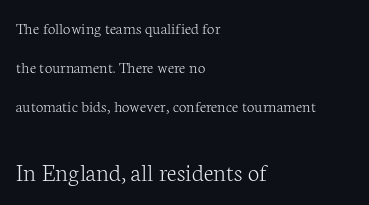
Q: Is the text bold? A: No.
Q: Is the text italic (slanted)? A: No, it is upright.
Q: Is the text underlined? A: No.
Q: How is the paragraph aligned? A: Left-aligned.
Q: Is the spacing between letters normal or unusually wide? A: Normal.
Q: Is the spacing between lines tight, normal or loose? A: Loose.
Q: Which block of text is set in a larger size, the first (top) or the second (bottom)? A: The second (bottom) one.
